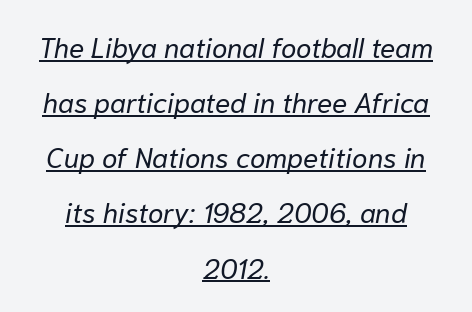
{"italic": "yes", "lean": "right", "slant_degrees": 10, "bold": "no", "weight": "regular", "width": "normal", "stroke_contrast": "low", "x_height": "medium", "monospaced": "no", "underline": "yes", "align": "center", "line_spacing": "loose", "line_spacing_ratio": 1.97, "letter_spacing": "normal", "letter_spacing_em": 0.0, "glyph_px": 28}
